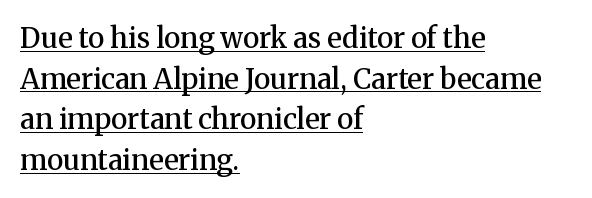
Q: Is the text bold? A: Semi-bold.
Q: Is the text italic (slanted)? A: No, it is upright.
Q: Is the typeface a serif or a sans-serif typeface? A: Serif.
Q: Is the text underlined? A: Yes.
Q: How is the paragraph aligned? A: Left-aligned.
Q: Is the spacing between letters normal or unusually wide? A: Normal.
Q: Is the spacing between lines tight, normal or loose? A: Normal.
Q: Width (condensed, normal, or wide)? A: Normal.
Q: Stroke contrast? A: Medium.
Q: x-height? A: Medium.
Q: Monospaced? A: No.
